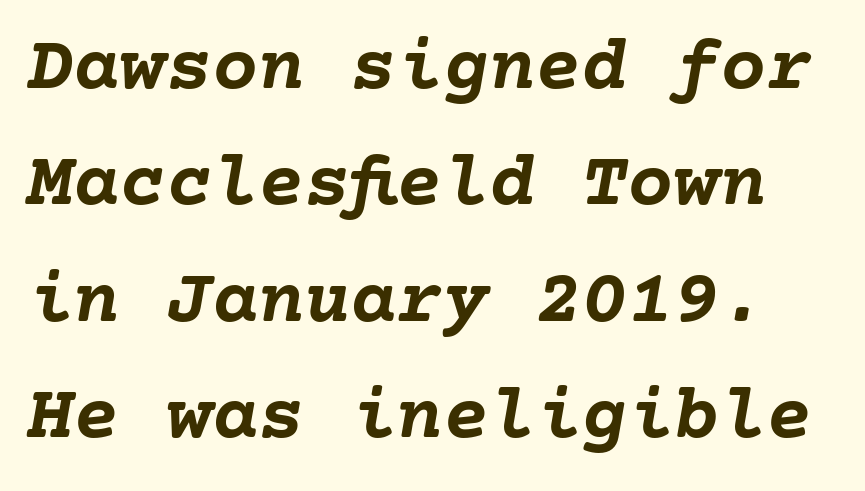
{"italic": "yes", "lean": "right", "slant_degrees": 10, "bold": "yes", "weight": "semibold", "width": "normal", "stroke_contrast": "low", "x_height": "medium", "underline": "no", "line_spacing": "normal", "line_spacing_ratio": 1.51, "letter_spacing": "normal", "letter_spacing_em": 0.0, "glyph_px": 77}
